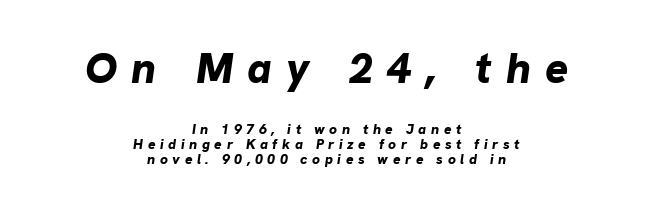
{"italic": "yes", "lean": "right", "slant_degrees": 8, "bold": "yes", "weight": "bold", "width": "normal", "stroke_contrast": "low", "x_height": "medium", "monospaced": "no", "underline": "no", "align": "center", "line_spacing": "tight", "line_spacing_ratio": 1.06, "letter_spacing": "wide", "letter_spacing_em": 0.33, "larger_block": "first", "size_ratio": 3.07, "glyph_px": 43}
